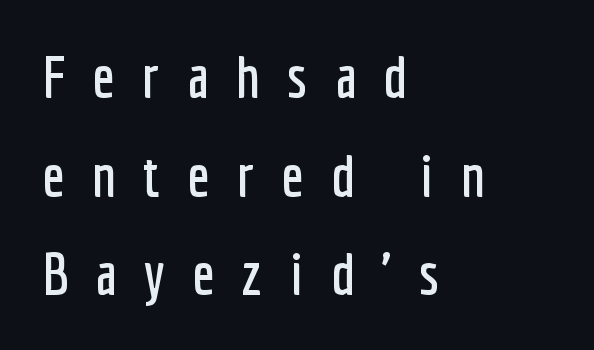
The image shows 59 px condensed sans-serif type, upright; set left-aligned, normal line spacing (1.67x), unusually wide letter spacing (+0.46 em), not underlined; low stroke contrast and a medium x-height.
